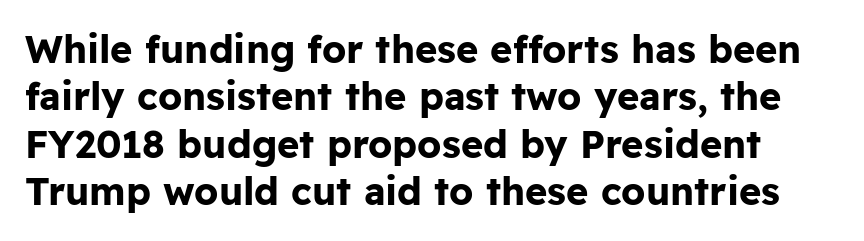
Q: Is the text bold? A: Yes.
Q: Is the text italic (slanted)? A: No, it is upright.
Q: Is the typeface a serif or a sans-serif typeface? A: Sans-serif.
Q: Is the text underlined? A: No.
Q: Is the spacing between letters normal or unusually wide? A: Normal.
Q: Is the spacing between lines tight, normal or loose? A: Normal.
Q: Width (condensed, normal, or wide)? A: Normal.
Q: Stroke contrast? A: Low.
Q: x-height? A: Medium.
Q: Monospaced? A: No.
